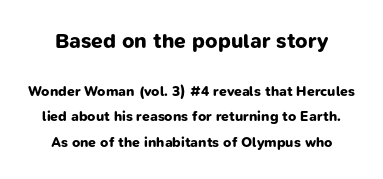
{"bold": "yes", "underline": "no", "line_spacing_ratio": 1.82, "letter_spacing": "normal", "letter_spacing_em": 0.0, "larger_block": "first", "size_ratio": 1.5, "glyph_px": 21}
